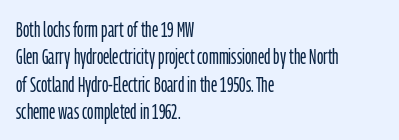
Q: Is the text bold? A: No.
Q: Is the text italic (slanted)? A: No, it is upright.
Q: Is the text underlined? A: No.
Q: How is the paragraph aligned? A: Left-aligned.
Q: Is the spacing between letters normal or unusually wide? A: Normal.
Q: Is the spacing between lines tight, normal or loose? A: Normal.
